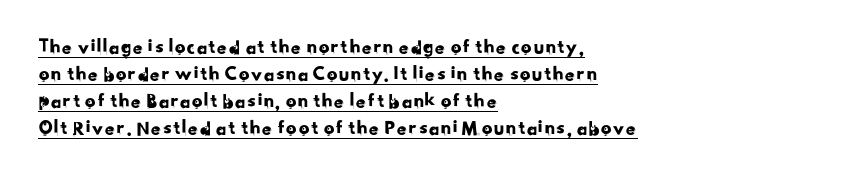
The image shows 21 px text type; set left-aligned, normal line spacing (1.28x), normal letter spacing, underlined.
